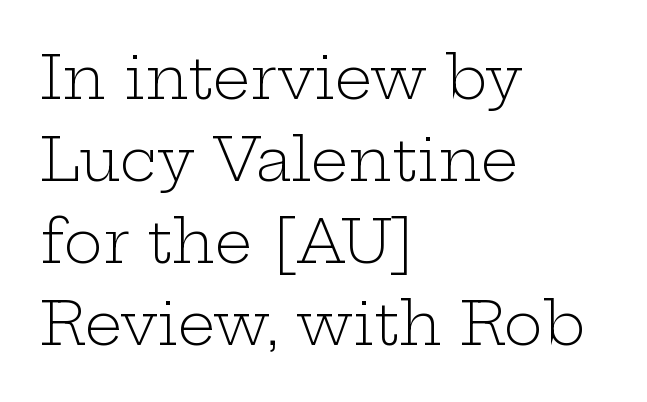
{"serif": "yes", "italic": "no", "bold": "no", "weight": "light", "width": "wide", "stroke_contrast": "low", "x_height": "medium", "monospaced": "no", "underline": "no", "align": "left", "line_spacing": "normal", "line_spacing_ratio": 1.39, "letter_spacing": "normal", "letter_spacing_em": 0.0, "glyph_px": 59}
